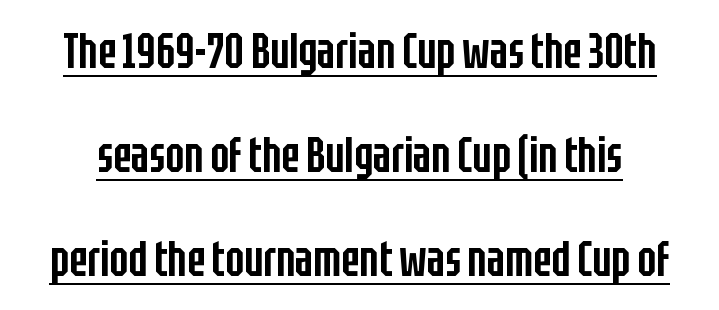
{"serif": "no", "italic": "no", "bold": "semi", "weight": "semibold", "width": "condensed", "stroke_contrast": "low", "x_height": "large", "monospaced": "no", "underline": "yes", "line_spacing": "loose", "line_spacing_ratio": 2.12, "letter_spacing": "normal", "letter_spacing_em": 0.0, "glyph_px": 49}
